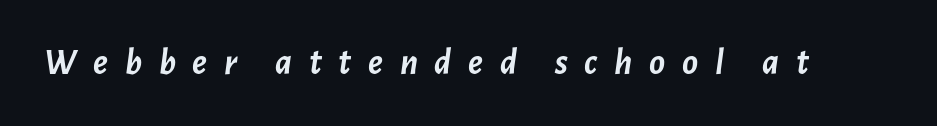
The image shows 37 px semibold type, italic (leaning right); set unusually wide letter spacing (+0.45 em), not underlined; low stroke contrast and a medium x-height.
